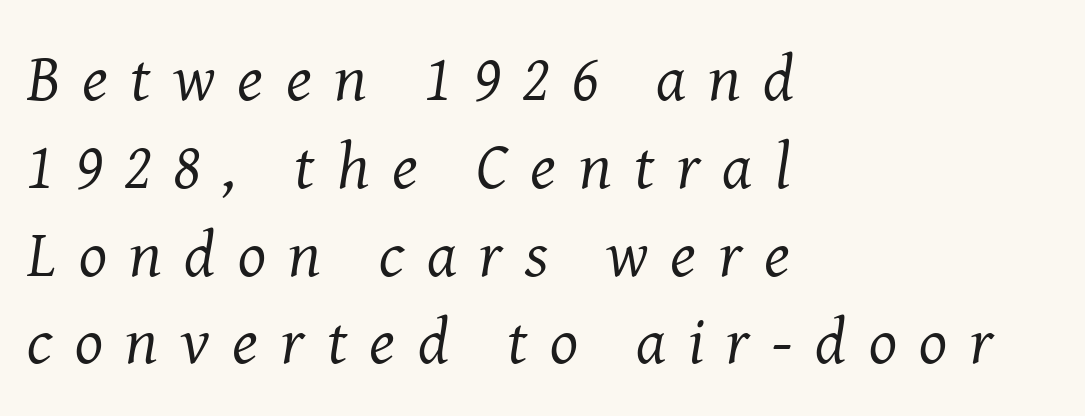
Q: Is the text bold? A: No.
Q: Is the text italic (slanted)? A: Yes, it leans right by about 8 degrees.
Q: Is the typeface a serif or a sans-serif typeface? A: Serif.
Q: Is the text underlined? A: No.
Q: How is the paragraph aligned? A: Left-aligned.
Q: Is the spacing between letters normal or unusually wide? A: Unusually wide.
Q: Is the spacing between lines tight, normal or loose? A: Normal.
Q: Width (condensed, normal, or wide)? A: Normal.
Q: Stroke contrast? A: Medium.
Q: x-height? A: Medium.
Q: Monospaced? A: No.
